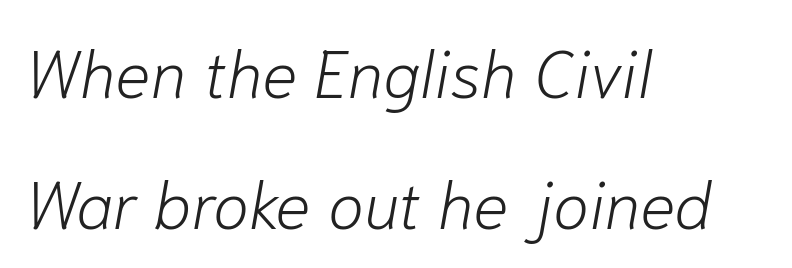
Q: Is the text bold? A: No.
Q: Is the text italic (slanted)? A: Yes, it leans right by about 10 degrees.
Q: Is the text underlined? A: No.
Q: How is the paragraph aligned? A: Left-aligned.
Q: Is the spacing between letters normal or unusually wide? A: Normal.
Q: Is the spacing between lines tight, normal or loose? A: Loose.
Q: Width (condensed, normal, or wide)? A: Normal.
Q: Stroke contrast? A: Low.
Q: x-height? A: Medium.
Q: Monospaced? A: No.
